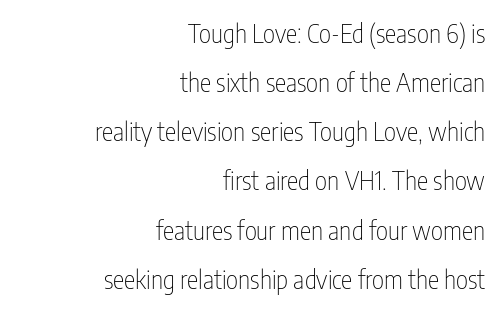
{"italic": "no", "bold": "no", "underline": "no", "align": "right", "line_spacing_ratio": 1.89, "letter_spacing": "normal", "letter_spacing_em": 0.0, "glyph_px": 26}
